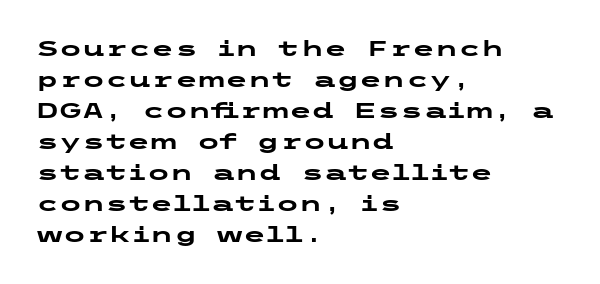
{"italic": "no", "bold": "yes", "underline": "no", "align": "left", "line_spacing": "normal", "line_spacing_ratio": 1.48, "letter_spacing": "normal", "letter_spacing_em": 0.0, "glyph_px": 21}
